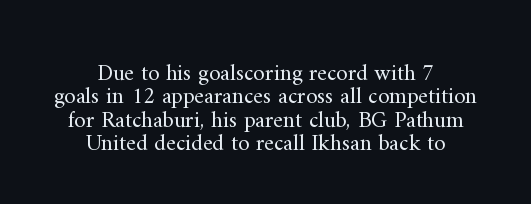
Q: Is the text bold? A: No.
Q: Is the text italic (slanted)? A: No, it is upright.
Q: Is the text underlined? A: No.
Q: How is the paragraph aligned? A: Centered.
Q: Is the spacing between letters normal or unusually wide? A: Normal.
Q: Is the spacing between lines tight, normal or loose? A: Tight.
